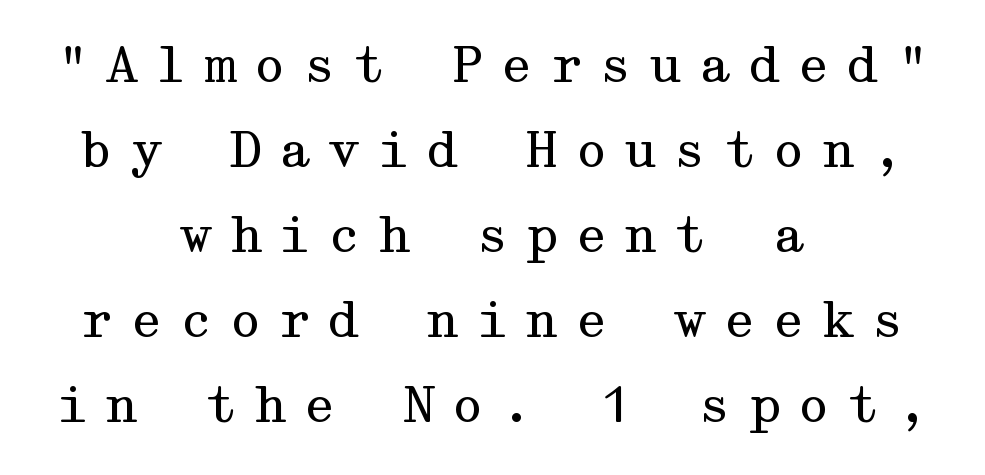
Q: Is the text bold? A: No.
Q: Is the text italic (slanted)? A: No, it is upright.
Q: Is the typeface a serif or a sans-serif typeface? A: Serif.
Q: Is the text underlined? A: No.
Q: How is the paragraph aligned? A: Centered.
Q: Is the spacing between letters normal or unusually wide? A: Unusually wide.
Q: Width (condensed, normal, or wide)? A: Wide.
Q: Stroke contrast? A: Medium.
Q: x-height? A: Medium.
